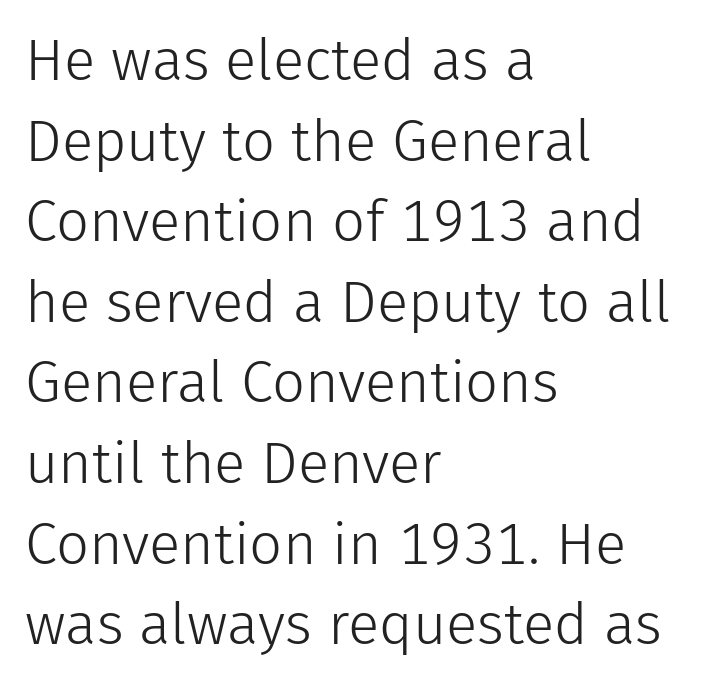
The image shows 58 px light sans-serif type, upright; set left-aligned, normal line spacing (1.39x), normal letter spacing, not underlined; low stroke contrast and a medium x-height.
